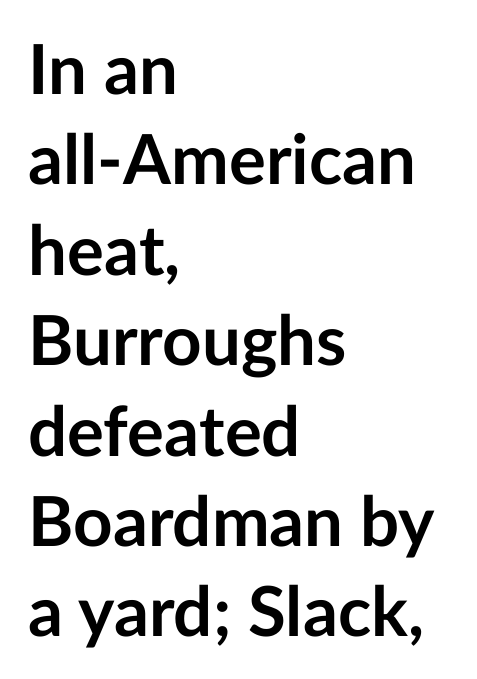
Q: Is the text bold? A: Yes.
Q: Is the text italic (slanted)? A: No, it is upright.
Q: Is the typeface a serif or a sans-serif typeface? A: Sans-serif.
Q: Is the text underlined? A: No.
Q: How is the paragraph aligned? A: Left-aligned.
Q: Is the spacing between letters normal or unusually wide? A: Normal.
Q: Is the spacing between lines tight, normal or loose? A: Normal.
Q: Width (condensed, normal, or wide)? A: Normal.
Q: Stroke contrast? A: Low.
Q: x-height? A: Medium.
Q: Monospaced? A: No.
